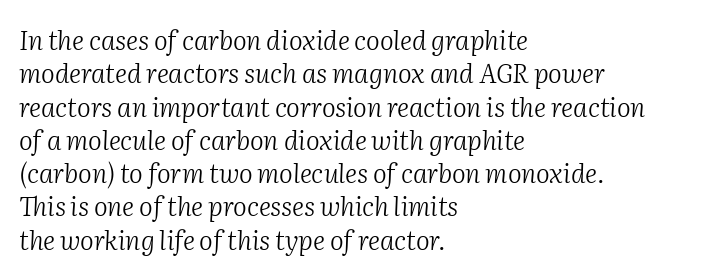
Layout note: lines flush left. Does the leading feel generous? No, just average. Look at the tracking — it's just the regular setting, nothing added. Lines of text with bare space underneath. Compared with ordinary roman type, these characters are visibly tilted.
